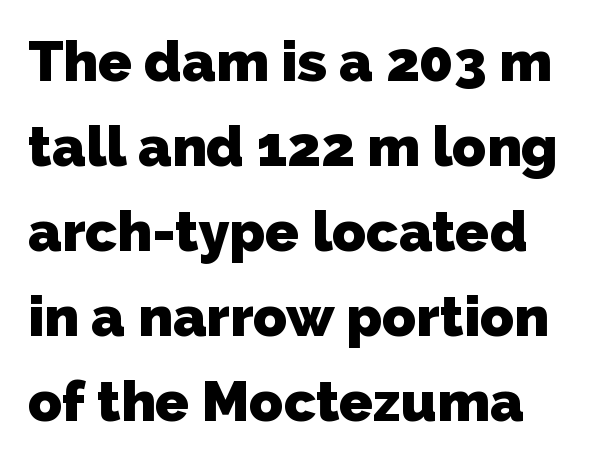
Q: Is the text bold? A: Yes.
Q: Is the typeface a serif or a sans-serif typeface? A: Sans-serif.
Q: Is the text underlined? A: No.
Q: How is the paragraph aligned? A: Left-aligned.
Q: Is the spacing between letters normal or unusually wide? A: Normal.
Q: Is the spacing between lines tight, normal or loose? A: Normal.
Q: Width (condensed, normal, or wide)? A: Normal.
Q: Stroke contrast? A: Low.
Q: x-height? A: Medium.
Q: Monospaced? A: No.
